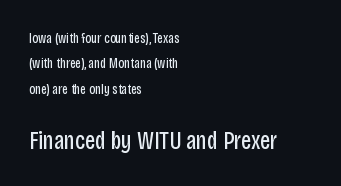
Italic? Not at all — the glyphs are vertical. The second block has been scaled up relative to the first. The compositor pushed each line to the left boundary. Inter-character spacing is left at the font's built-in metrics. Stroke thickness stays within the range of a standard reading face or lighter. Rule under the text: the space is simply empty.
